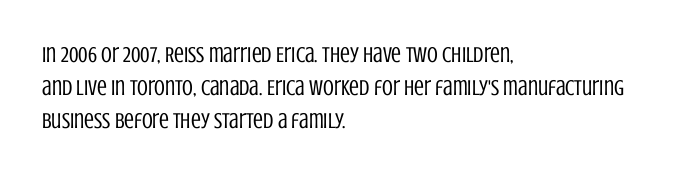
The image shows 22 px text type, upright; set left-aligned, normal line spacing (1.5x), normal letter spacing, not underlined.
